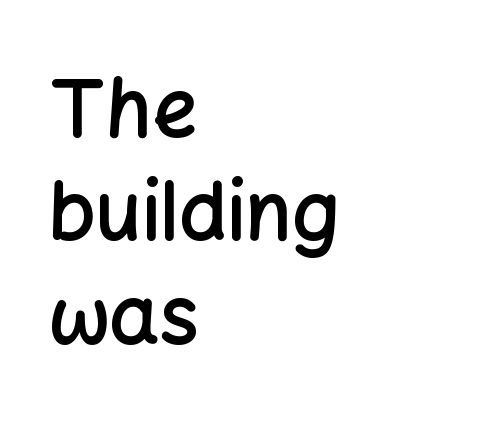
This rendering employs a face without finishing strokes, i.e., a sans-serif. In terms of posture, this sample is upright. Stroke thickness is moderately raised; the sample reads as semibold. Students, observe: this is what conventionally led text looks like. The text block is weighted toward the left margin, trailing off unevenly rightward. Do the characters align in a grid? No, the font is proportional.
